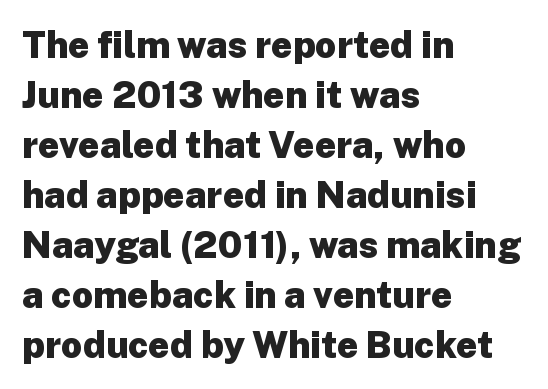
Is this a sans? Yes — the strokes have no serifs. Caption: bold face, heavy strokes. Characters follow at the spacing the type designer built in. Does the lettering tilt? It doesn't — this is upright. Glance below the letters and you will spot only blank space.
